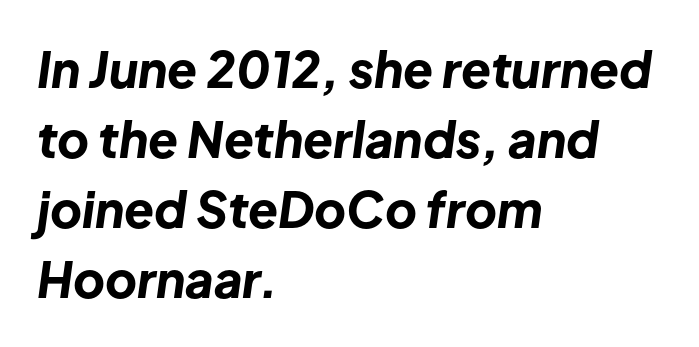
Q: Is the text bold? A: Yes.
Q: Is the text italic (slanted)? A: Yes, it leans right by about 8 degrees.
Q: Is the text underlined? A: No.
Q: How is the paragraph aligned? A: Left-aligned.
Q: Is the spacing between letters normal or unusually wide? A: Normal.
Q: Is the spacing between lines tight, normal or loose? A: Normal.
Q: Width (condensed, normal, or wide)? A: Normal.
Q: Stroke contrast? A: Low.
Q: x-height? A: Medium.
Q: Monospaced? A: No.
